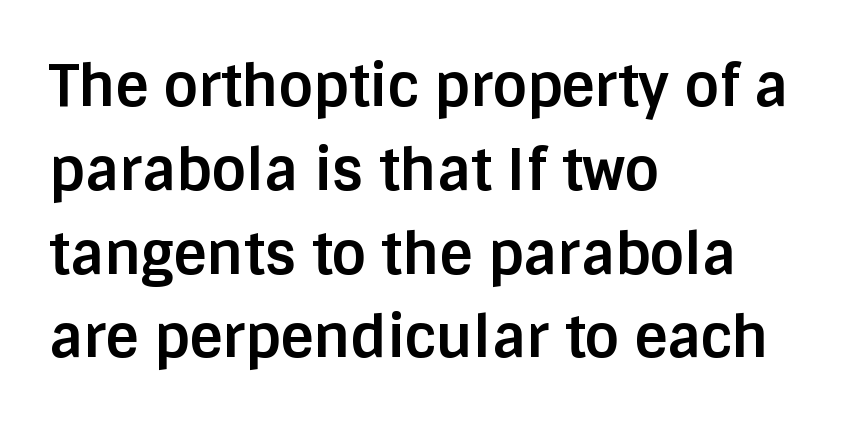
Q: Is the text bold? A: Yes.
Q: Is the text italic (slanted)? A: No, it is upright.
Q: Is the typeface a serif or a sans-serif typeface? A: Sans-serif.
Q: Is the text underlined? A: No.
Q: How is the paragraph aligned? A: Left-aligned.
Q: Is the spacing between letters normal or unusually wide? A: Normal.
Q: Is the spacing between lines tight, normal or loose? A: Normal.
Q: Width (condensed, normal, or wide)? A: Normal.
Q: Stroke contrast? A: Low.
Q: x-height? A: Large.
Q: Monospaced? A: No.
